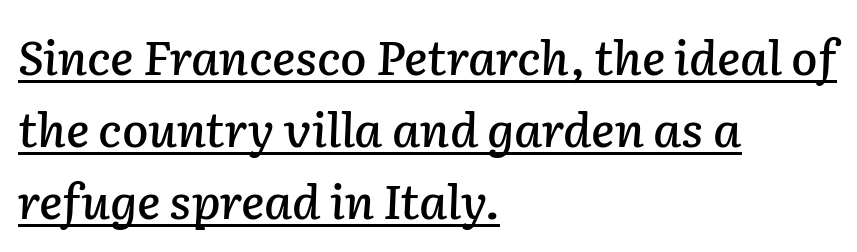
The image shows 48 px text type, italic (leaning right); set left-aligned, normal line spacing (1.5x), normal letter spacing, underlined; low stroke contrast and a medium x-height.
